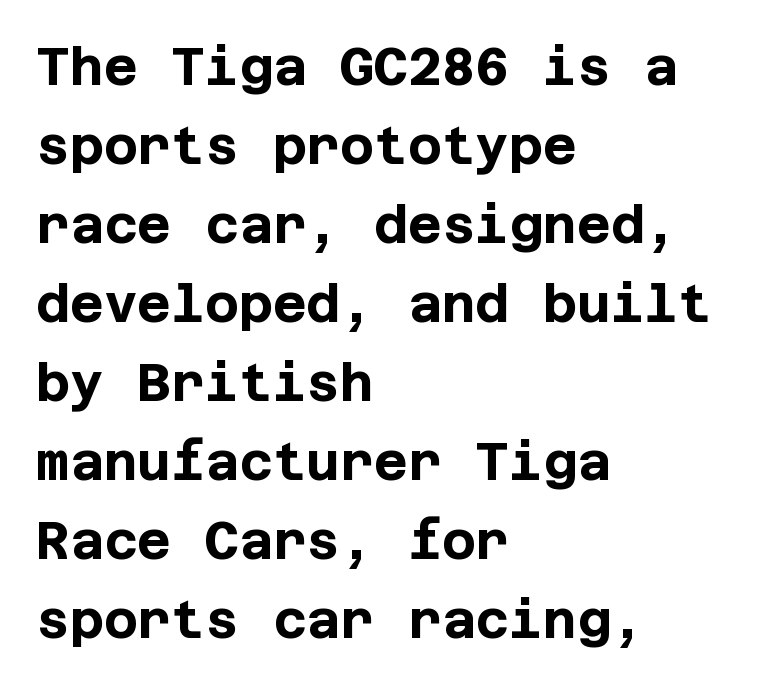
{"serif": "no", "italic": "no", "bold": "yes", "weight": "bold", "width": "normal", "stroke_contrast": "low", "x_height": "large", "underline": "no", "align": "left", "line_spacing": "normal", "line_spacing_ratio": 1.52, "letter_spacing": "normal", "letter_spacing_em": 0.0, "glyph_px": 52}
